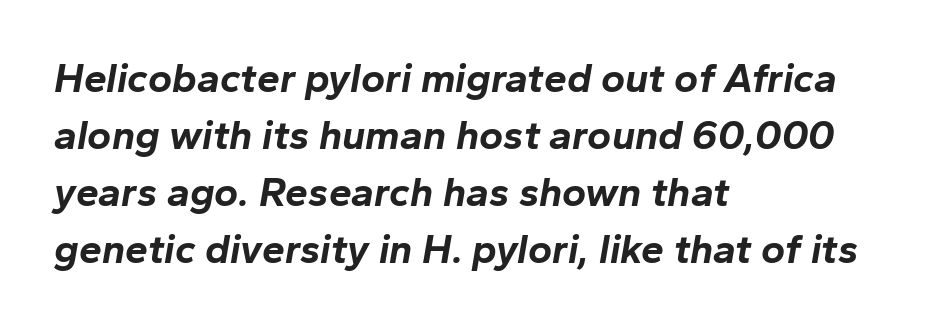
The lines sit at an ordinary, default distance from one another. The rag falls on the right side of this text block. Stroke thickness is high; the sample reads as a true bold. Is this a fixed-width face? No — the glyphs have proportional, varying widths.
